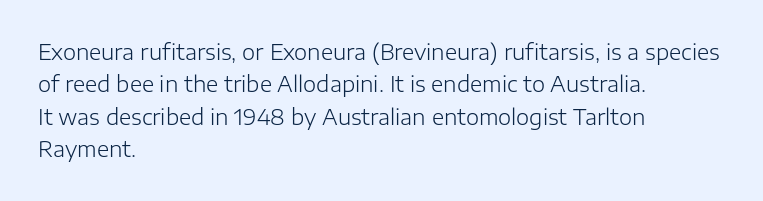
The image shows 21 px text type, upright; set left-aligned, normal line spacing (1.54x), normal letter spacing, not underlined.
